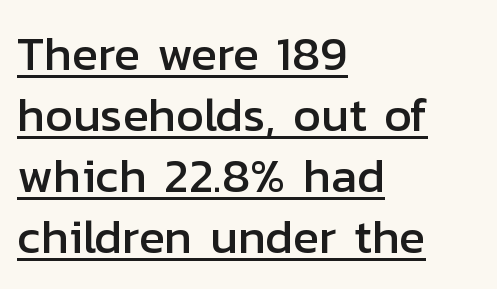
The image shows 48 px sans-serif type, upright; set left-aligned, normal line spacing (1.27x), normal letter spacing, underlined; low stroke contrast and a medium x-height.
